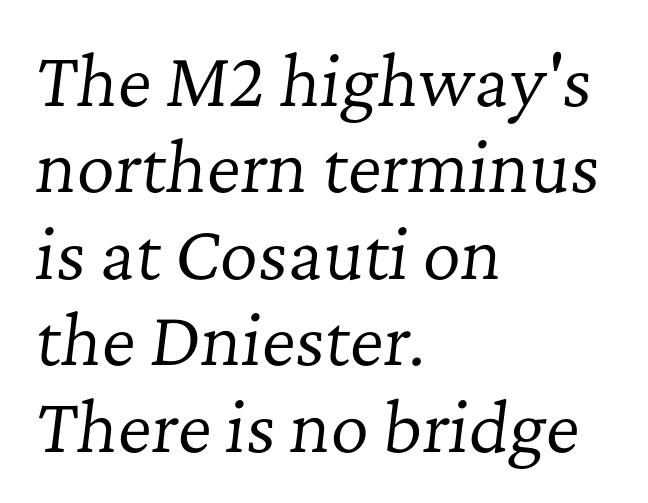
{"serif": "yes", "italic": "yes", "lean": "right", "slant_degrees": 7, "bold": "no", "weight": "regular", "width": "normal", "stroke_contrast": "low", "x_height": "medium", "monospaced": "no", "underline": "no", "align": "left", "line_spacing": "normal", "line_spacing_ratio": 1.31, "letter_spacing": "normal", "letter_spacing_em": 0.0, "glyph_px": 66}
